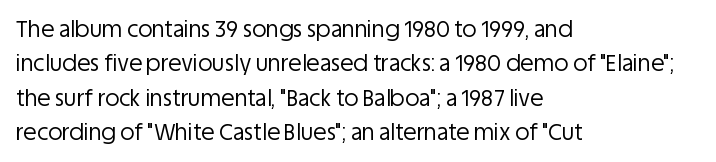
{"italic": "no", "bold": "no", "underline": "no", "align": "left", "line_spacing": "normal", "line_spacing_ratio": 1.56, "letter_spacing": "normal", "letter_spacing_em": 0.0, "glyph_px": 22}
